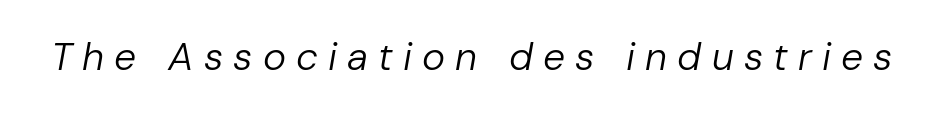
The image shows 39 px regular-weight type, italic (leaning right); set unusually wide letter spacing (+0.26 em), not underlined; low stroke contrast and a medium x-height.
